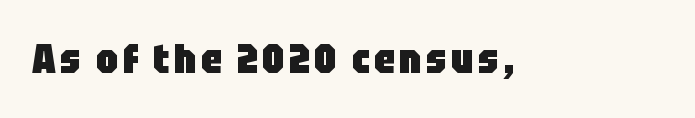
The typesetting leans heavy: a genuine bold. This is the regular roman posture of the typeface. Nope, no serifs anywhere on these letters. This sample has the flowing, uneven cadence of proportional lettering. Only glyphs here, with clear space below each row.
